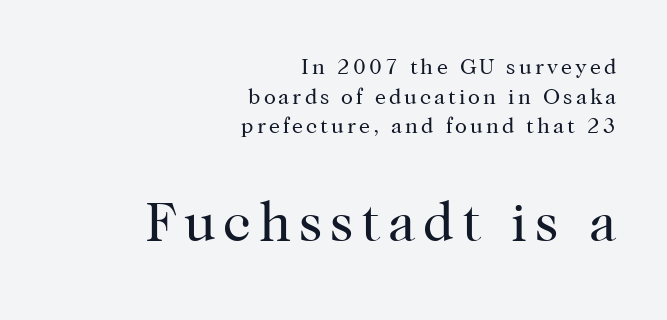
Counters stay open thanks to moderate or lighter strokes. This sample uses an upright cut, with every glyph sitting square on the baseline. A student would call this right alignment; a typographer would say flush right, rag left. Any mark beneath the type? The region is blank. Horizontal bands of white between lines are of average thickness.
